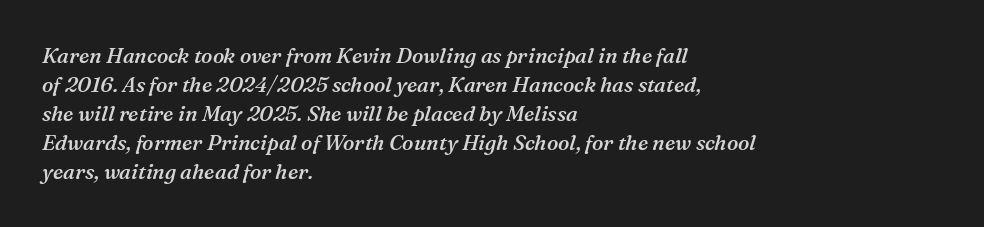
{"italic": "yes", "lean": "right", "slant_degrees": 16, "bold": "semi", "underline": "no", "align": "left", "line_spacing": "normal", "line_spacing_ratio": 1.38, "letter_spacing": "normal", "letter_spacing_em": 0.0, "glyph_px": 21}
